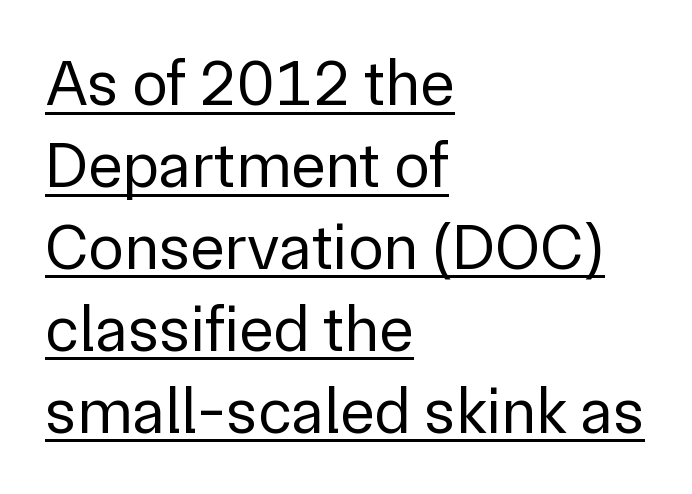
Q: Is the text bold? A: No.
Q: Is the text italic (slanted)? A: No, it is upright.
Q: Is the typeface a serif or a sans-serif typeface? A: Sans-serif.
Q: Is the text underlined? A: Yes.
Q: How is the paragraph aligned? A: Left-aligned.
Q: Is the spacing between letters normal or unusually wide? A: Normal.
Q: Is the spacing between lines tight, normal or loose? A: Normal.
Q: Width (condensed, normal, or wide)? A: Normal.
Q: Stroke contrast? A: Low.
Q: x-height? A: Medium.
Q: Monospaced? A: No.
